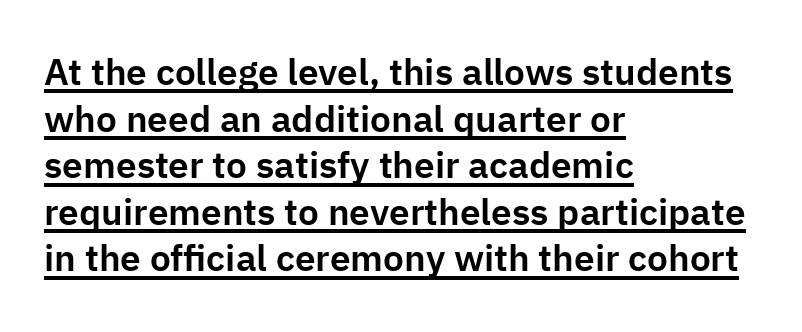
Q: Is the text italic (slanted)? A: No, it is upright.
Q: Is the typeface a serif or a sans-serif typeface? A: Sans-serif.
Q: Is the text underlined? A: Yes.
Q: How is the paragraph aligned? A: Left-aligned.
Q: Is the spacing between letters normal or unusually wide? A: Normal.
Q: Is the spacing between lines tight, normal or loose? A: Normal.
Q: Width (condensed, normal, or wide)? A: Normal.
Q: Stroke contrast? A: Low.
Q: x-height? A: Medium.
Q: Monospaced? A: No.
